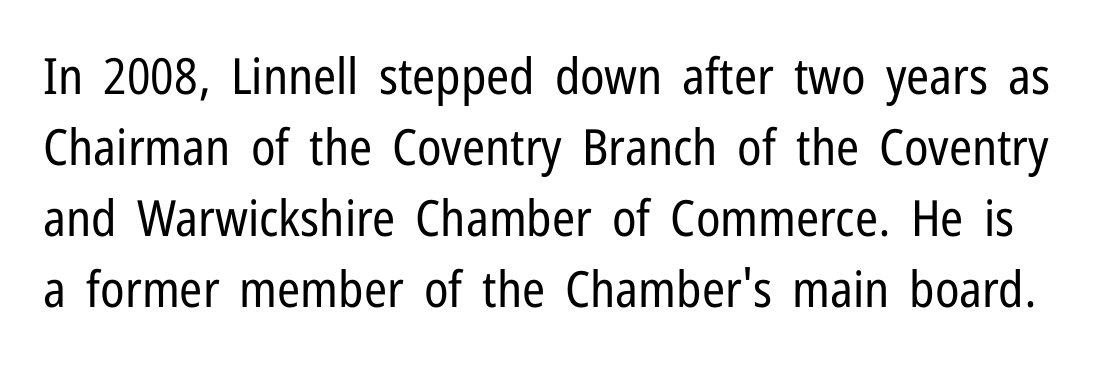
The image shows 50 px regular-weight, condensed sans-serif type, upright; set normal line spacing (1.42x), normal letter spacing, not underlined; low stroke contrast and a medium x-height.
